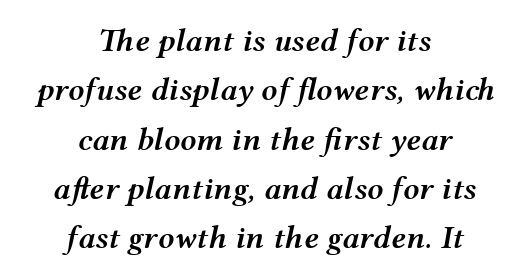
The image shows 32 px semibold, wide type, italic (leaning right); set centered, normal line spacing (1.54x), normal letter spacing, not underlined; medium stroke contrast and a medium x-height.
